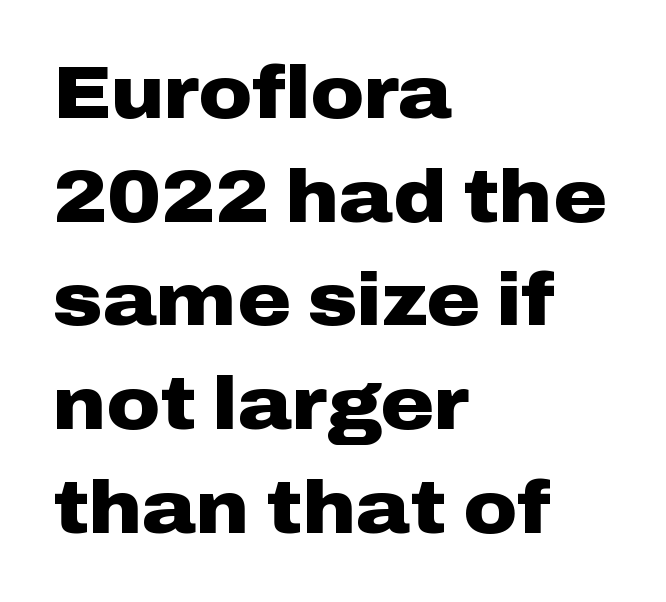
The image shows 73 px heavy, wide sans-serif type, upright; set left-aligned, normal line spacing (1.42x), normal letter spacing, not underlined; low stroke contrast and a medium x-height.
